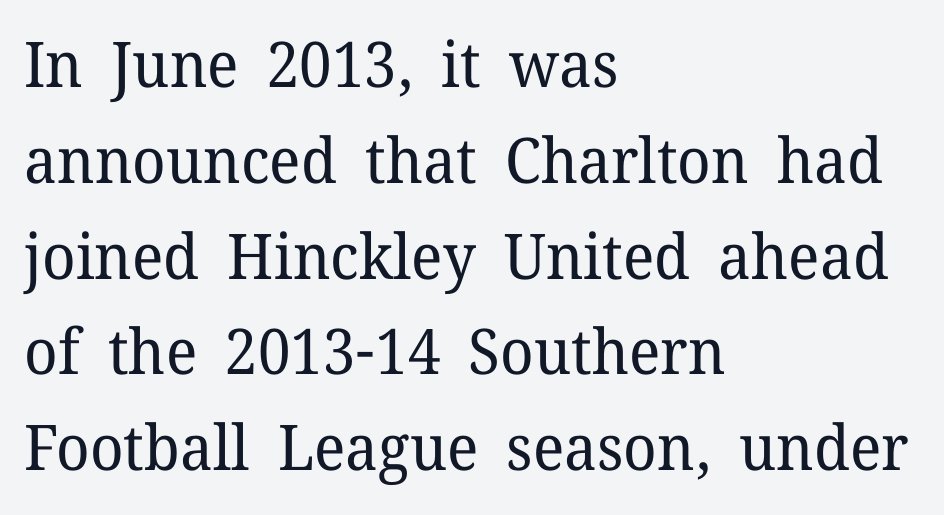
Q: Is the text bold? A: No.
Q: Is the text italic (slanted)? A: No, it is upright.
Q: Is the typeface a serif or a sans-serif typeface? A: Serif.
Q: Is the text underlined? A: No.
Q: How is the paragraph aligned? A: Left-aligned.
Q: Is the spacing between letters normal or unusually wide? A: Normal.
Q: Is the spacing between lines tight, normal or loose? A: Normal.
Q: Width (condensed, normal, or wide)? A: Normal.
Q: Stroke contrast? A: Low.
Q: x-height? A: Medium.
Q: Monospaced? A: No.
